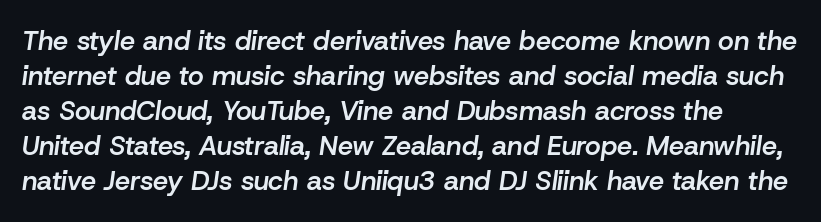
The image shows 27 px text type, italic (leaning right); set normal line spacing (1.3x), normal letter spacing, not underlined.
